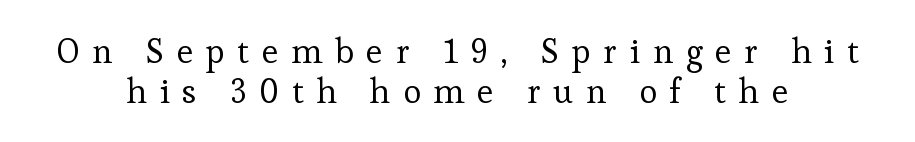
The image shows 34 px regular-weight serif type, upright; set centered, line spacing 1.17x, unusually wide letter spacing (+0.37 em), not underlined; low stroke contrast and a medium x-height.
